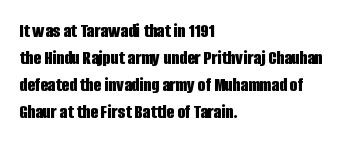
Q: Is the text bold? A: Yes.
Q: Is the text italic (slanted)? A: No, it is upright.
Q: Is the text underlined? A: No.
Q: How is the paragraph aligned? A: Left-aligned.
Q: Is the spacing between letters normal or unusually wide? A: Normal.
Q: Is the spacing between lines tight, normal or loose? A: Normal.
